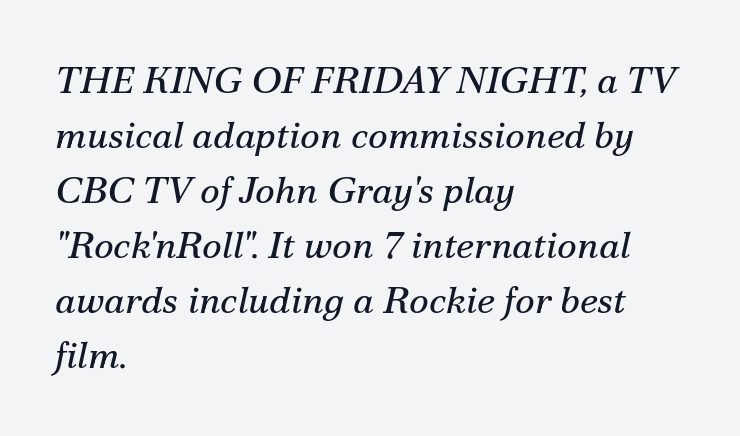
{"serif": "yes", "italic": "yes", "lean": "right", "slant_degrees": 12, "bold": "no", "weight": "regular", "width": "normal", "stroke_contrast": "medium", "x_height": "small", "monospaced": "no", "underline": "no", "align": "left", "line_spacing": "normal", "line_spacing_ratio": 1.45, "letter_spacing": "normal", "letter_spacing_em": 0.0, "glyph_px": 38}
